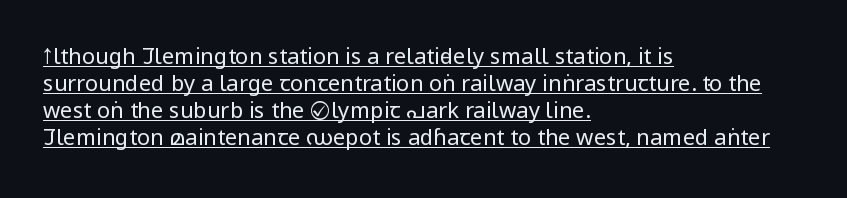
Q: Is the text bold? A: No.
Q: Is the text italic (slanted)? A: No, it is upright.
Q: Is the text underlined? A: Yes.
Q: How is the paragraph aligned? A: Left-aligned.
Q: Is the spacing between letters normal or unusually wide? A: Normal.
